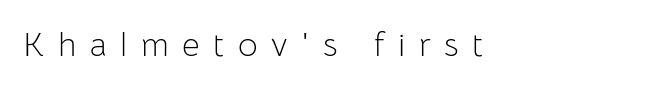
Q: Is the text bold? A: No.
Q: Is the text italic (slanted)? A: No, it is upright.
Q: Is the typeface a serif or a sans-serif typeface? A: Sans-serif.
Q: Is the text underlined? A: No.
Q: Is the spacing between letters normal or unusually wide? A: Unusually wide.
Q: Width (condensed, normal, or wide)? A: Normal.
Q: Stroke contrast? A: Low.
Q: x-height? A: Medium.
Q: Monospaced? A: No.
